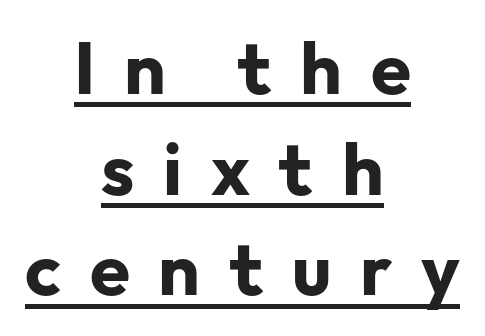
The image shows 73 px bold sans-serif type, upright; set centered, normal line spacing (1.38x), unusually wide letter spacing (+0.39 em), underlined; low stroke contrast and a medium x-height.
